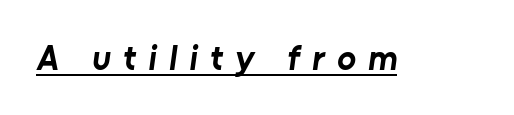
{"serif": "no", "bold": "yes", "weight": "bold", "width": "normal", "stroke_contrast": "low", "x_height": "medium", "monospaced": "no", "underline": "yes", "letter_spacing": "wide", "letter_spacing_em": 0.35, "glyph_px": 35}
